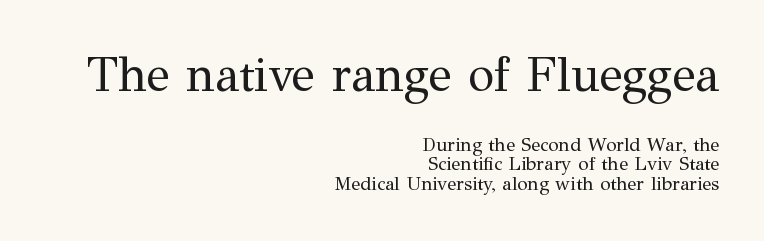
Q: Is the text bold? A: No.
Q: Is the text italic (slanted)? A: No, it is upright.
Q: Is the typeface a serif or a sans-serif typeface? A: Serif.
Q: Is the text underlined? A: No.
Q: How is the paragraph aligned? A: Right-aligned.
Q: Is the spacing between letters normal or unusually wide? A: Normal.
Q: Is the spacing between lines tight, normal or loose? A: Tight.
Q: Which block of text is set in a larger size, the first (top) or the second (bottom)? A: The first (top) one.
Q: Width (condensed, normal, or wide)? A: Normal.
Q: Stroke contrast? A: Medium.
Q: x-height? A: Medium.
Q: Monospaced? A: No.
